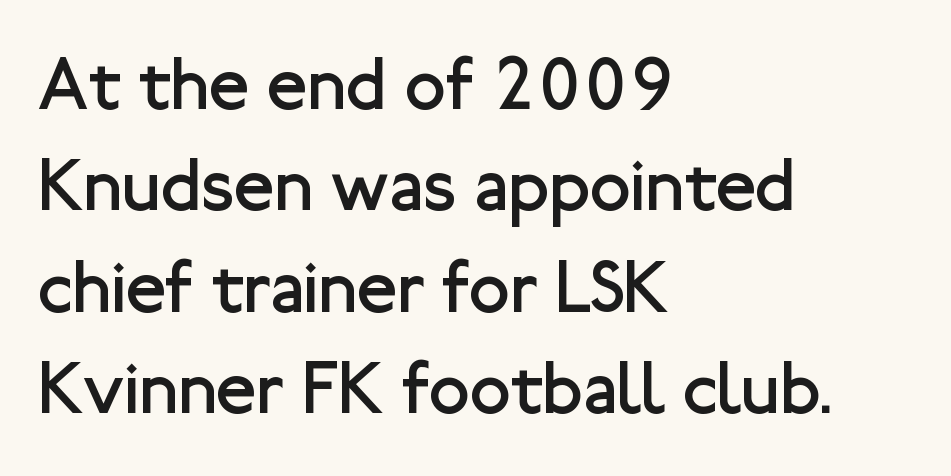
The image shows 74 px regular-weight sans-serif type, upright; set left-aligned, normal line spacing (1.37x), normal letter spacing, not underlined; low stroke contrast and a medium x-height.
